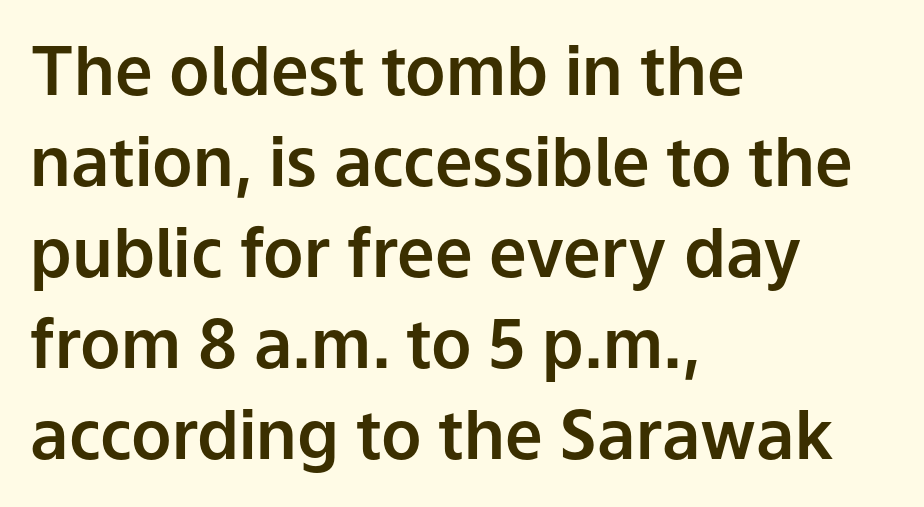
Note: no serifs on the glyphs. The space directly below the letters is spotless. Varying glyph widths throughout — classic text-font behaviour. Leading: standard.
